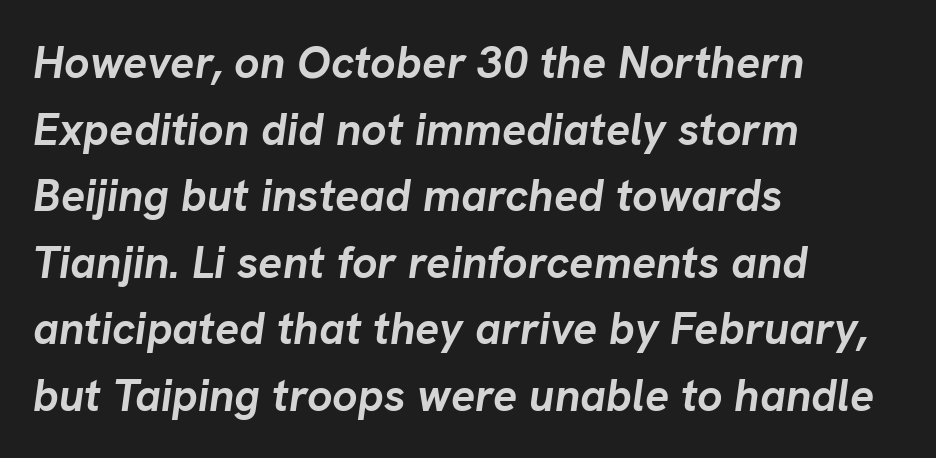
Italic? Definitely — the glyphs are oblique. Caption: standard tracking, unaltered. Quick note: interline space is typical. Typesetter's note: full bold, strokes at maximum text heaviness. One-word summary of the alignment: left.
